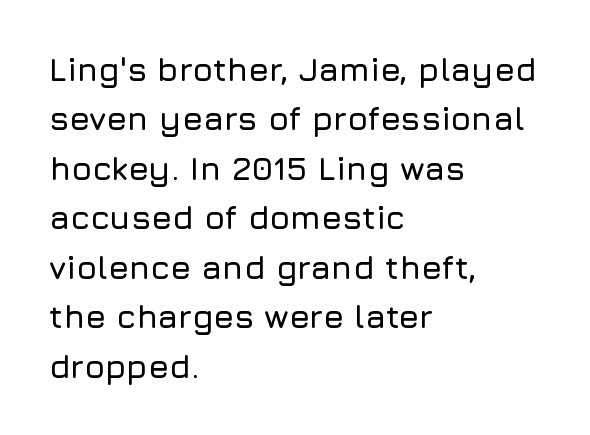
The image shows 33 px sans-serif type, upright; set left-aligned, normal line spacing (1.5x), normal letter spacing, not underlined; low stroke contrast and a medium x-height.
